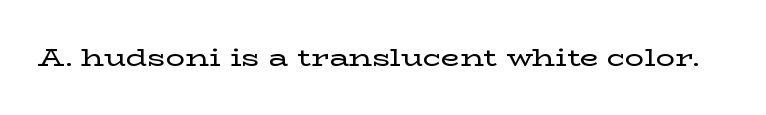
Observe the ordinary spacing: letters are neighbours, not strangers. Underline: absent. Rendered with straight, roman letterforms.
